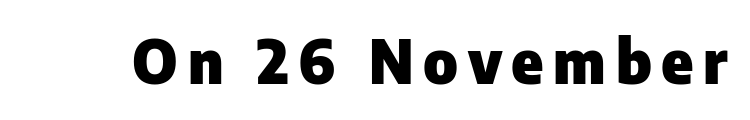
Q: Is the text bold? A: Yes.
Q: Is the text italic (slanted)? A: No, it is upright.
Q: Is the typeface a serif or a sans-serif typeface? A: Sans-serif.
Q: Is the text underlined? A: No.
Q: Width (condensed, normal, or wide)? A: Normal.
Q: Stroke contrast? A: Low.
Q: x-height? A: Medium.
Q: Monospaced? A: No.
